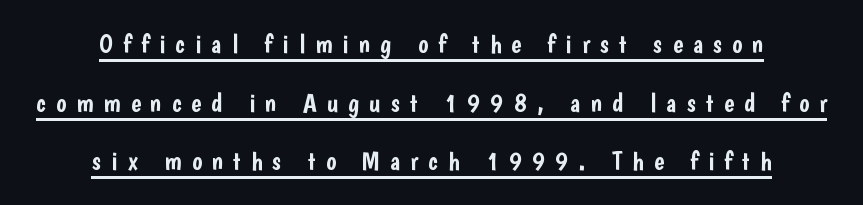
Quick note: not italic, upright. The rendering inserts visible extra space after every character. Centered paragraph, ragged on both sides. Has an underline been added? It has. Loosely led — the rows are spread out.
